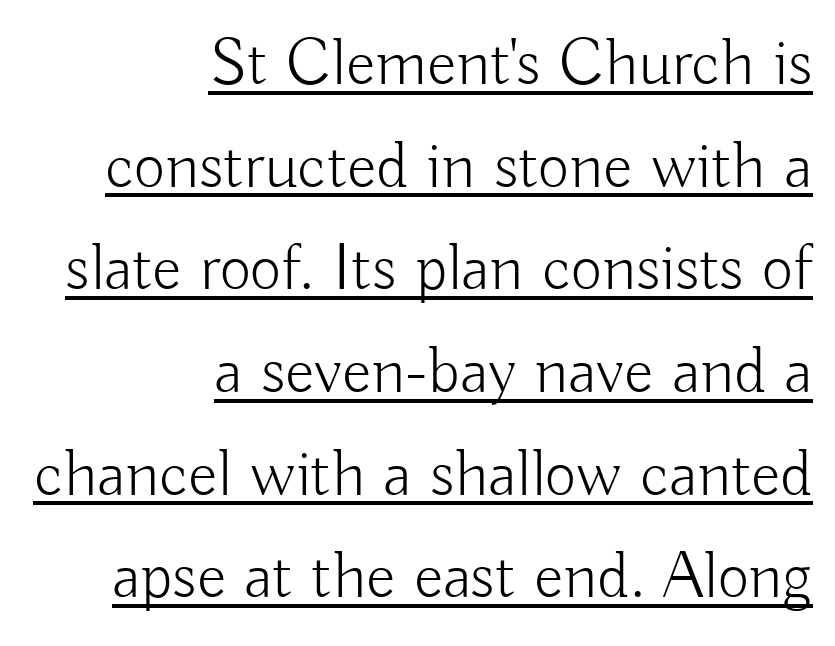
The image shows 68 px light sans-serif type, upright; set right-aligned, normal line spacing (1.51x), normal letter spacing, underlined; low stroke contrast and a small x-height.
